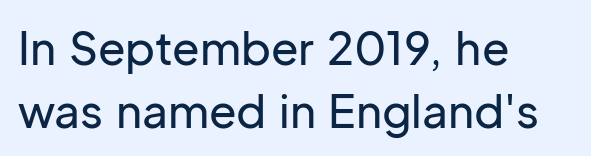
{"serif": "no", "italic": "no", "width": "normal", "stroke_contrast": "low", "x_height": "medium", "monospaced": "no", "underline": "no", "align": "left", "line_spacing": "normal", "line_spacing_ratio": 1.4, "letter_spacing": "normal", "letter_spacing_em": 0.0, "glyph_px": 45}
